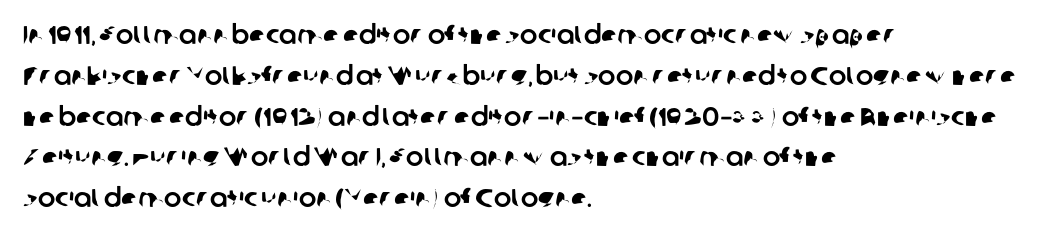
The area under the type is left untouched. Does the leading feel generous? No, just average. Does extra space separate the letters? No, they use regular spacing. Casual observation: everything's shoved over to the left.
